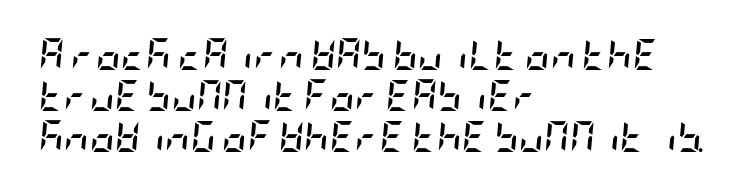
The image shows 31 px semibold, condensed type, italic (leaning right); set left-aligned, normal line spacing (1.33x), normal letter spacing, not underlined; low stroke contrast and a large x-height.
